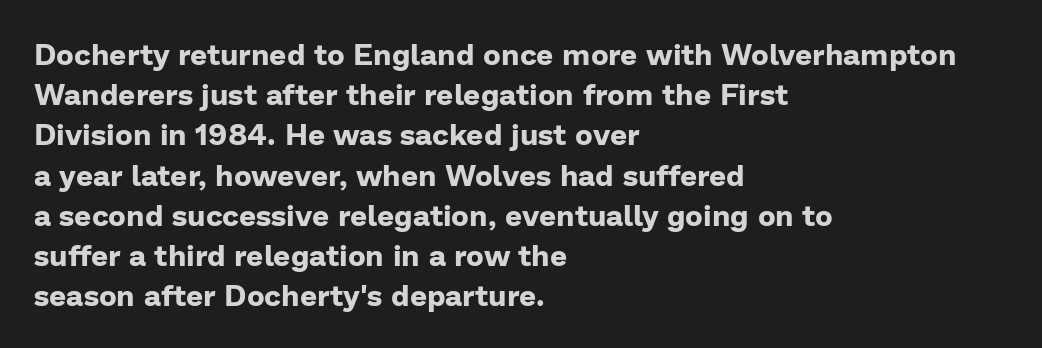
The typesetter chose a ragged-right arrangement here. You'd pick this weight for a headline — it's a proper bold. Decoration check: the copy has no underline. In terms of leading, this rendering sits right in the middle. The letters sit at their default tracking, neither squeezed nor spread. Proportional: the letters do not fall into vertical columns.
